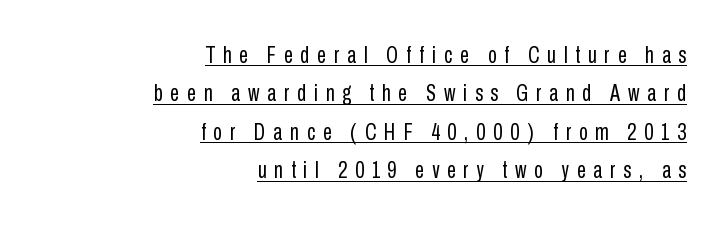
Each stroke keeps to a modest, everyday thickness or less. The type sits square on the baseline with zero lean. Students, observe: this is what conventionally led text looks like. Caption: multi-line text, flush right, ragged left. Has an underline been added? It has.
